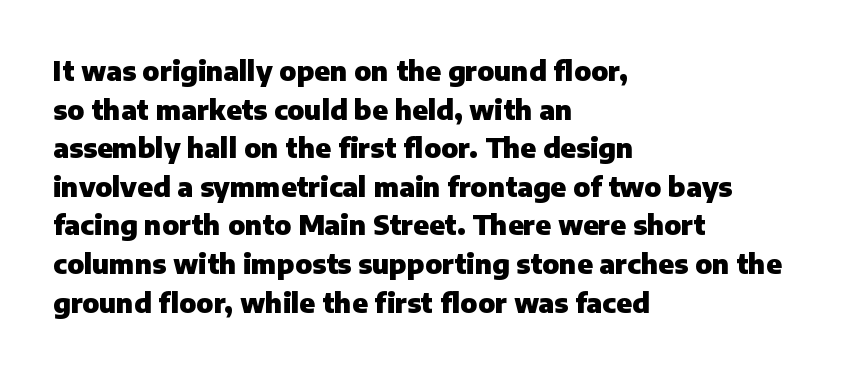
{"italic": "no", "bold": "yes", "underline": "no", "align": "left", "line_spacing": "normal", "line_spacing_ratio": 1.43, "letter_spacing": "normal", "letter_spacing_em": 0.0, "glyph_px": 27}
